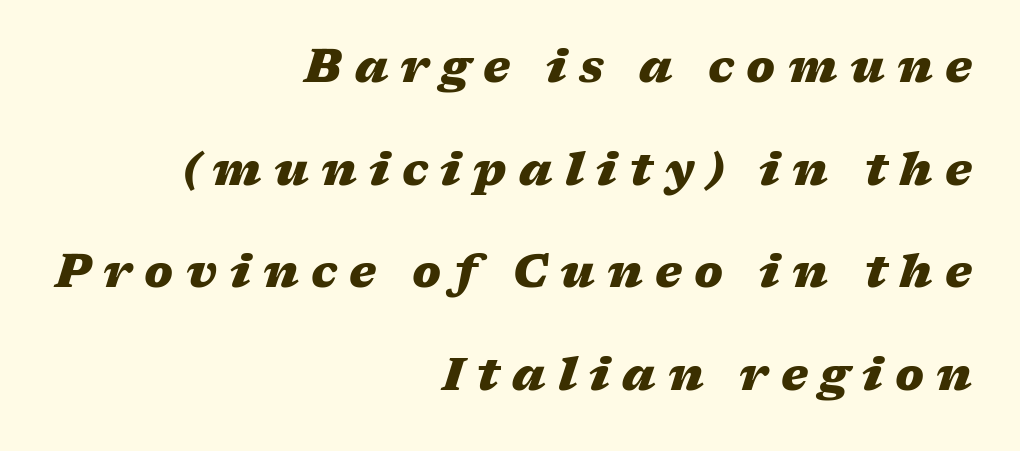
Q: Is the text bold? A: Yes.
Q: Is the text italic (slanted)? A: Yes, it leans right by about 17 degrees.
Q: Is the text underlined? A: No.
Q: How is the paragraph aligned? A: Right-aligned.
Q: Is the spacing between letters normal or unusually wide? A: Unusually wide.
Q: Is the spacing between lines tight, normal or loose? A: Loose.
Q: Width (condensed, normal, or wide)? A: Wide.
Q: Stroke contrast? A: Medium.
Q: x-height? A: Medium.
Q: Monospaced? A: No.
